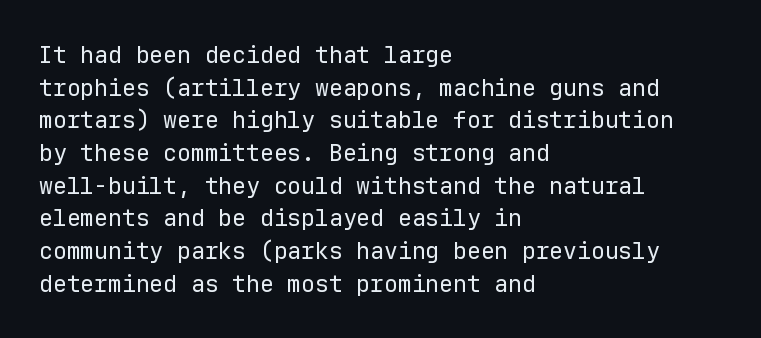
Q: Is the text bold? A: No.
Q: Is the text italic (slanted)? A: No, it is upright.
Q: Is the text underlined? A: No.
Q: How is the paragraph aligned? A: Left-aligned.
Q: Is the spacing between letters normal or unusually wide? A: Normal.
Q: Is the spacing between lines tight, normal or loose? A: Normal.
